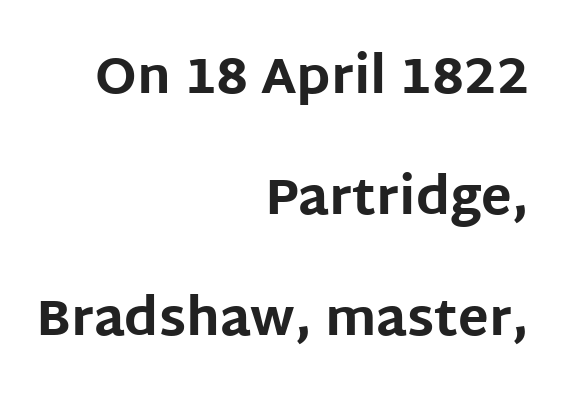
{"serif": "no", "italic": "no", "bold": "yes", "weight": "bold", "width": "normal", "stroke_contrast": "low", "x_height": "large", "monospaced": "no", "underline": "no", "align": "right", "line_spacing": "loose", "line_spacing_ratio": 2.37, "letter_spacing": "normal", "letter_spacing_em": 0.0, "glyph_px": 51}
